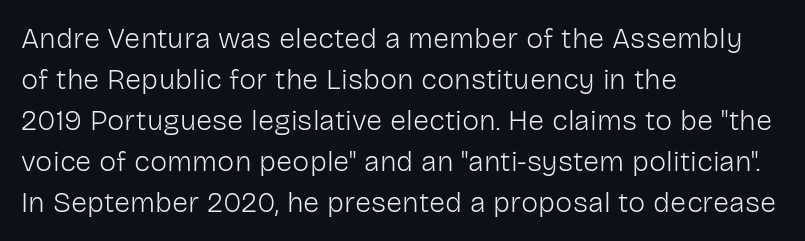
Stroke terminals: plain, sans-serif. The typesetter chose a ragged-right arrangement here. Compared with typical body copy, the letter spacing here is the same. On a weight scale, this lands at 450 or below.
